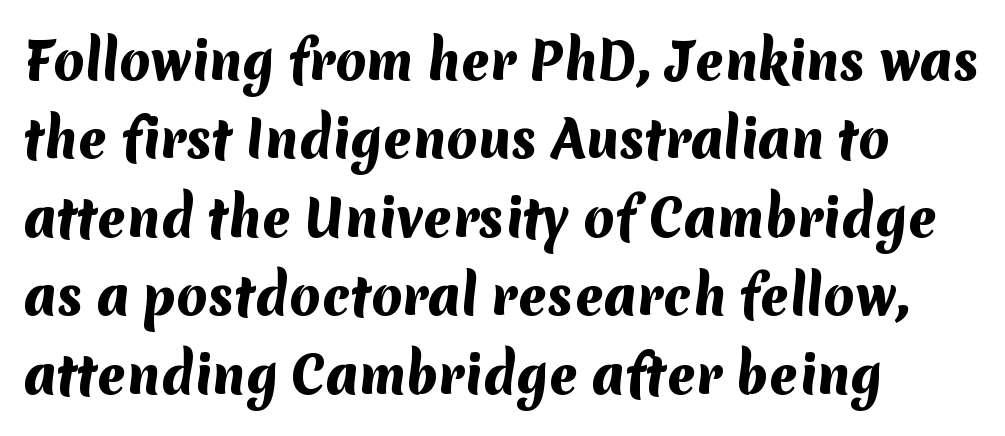
Q: Is the text bold? A: Yes.
Q: Is the typeface a serif or a sans-serif typeface? A: Sans-serif.
Q: Is the text underlined? A: No.
Q: How is the paragraph aligned? A: Left-aligned.
Q: Is the spacing between letters normal or unusually wide? A: Normal.
Q: Is the spacing between lines tight, normal or loose? A: Normal.
Q: Width (condensed, normal, or wide)? A: Normal.
Q: Stroke contrast? A: Medium.
Q: x-height? A: Medium.
Q: Monospaced? A: No.
